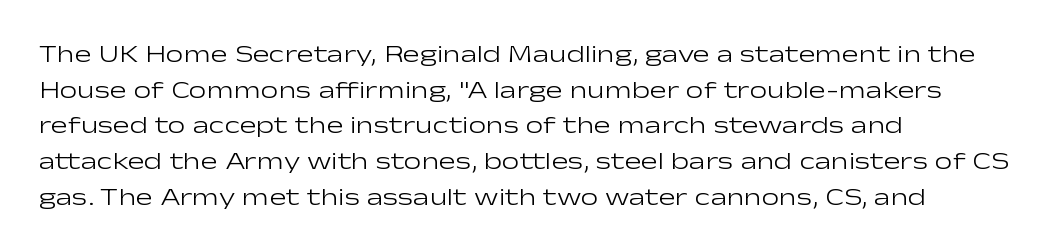
No word sits above an underline. These lines stack with their left ends in a neat column. The line-height multiplier appears to be the usual default. Ordinary non-slanted type is in use. Students, note that the glyphs here touch the page at normal intervals.
